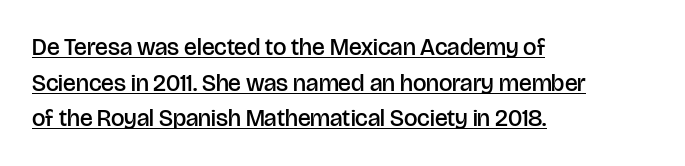
The image shows 24 px text type, upright; set left-aligned, normal line spacing (1.48x), normal letter spacing, underlined.
